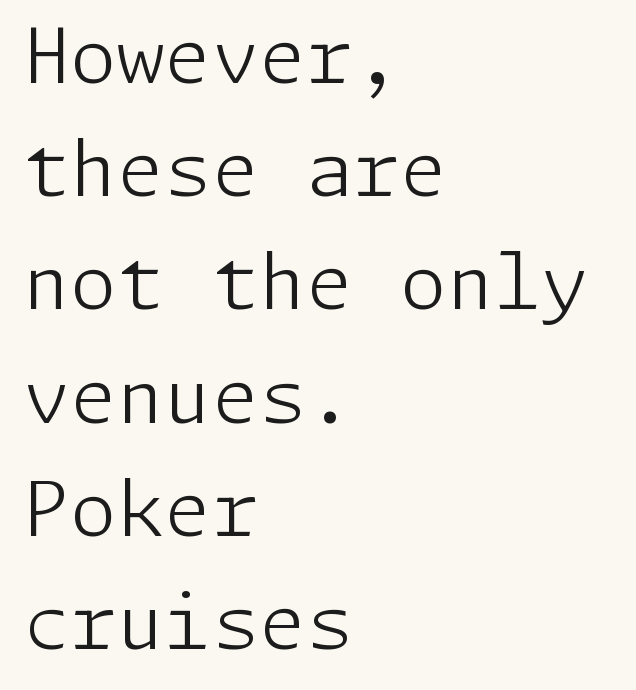
{"serif": "no", "italic": "no", "bold": "no", "weight": "light", "width": "normal", "stroke_contrast": "low", "x_height": "medium", "underline": "no", "align": "left", "line_spacing": "normal", "line_spacing_ratio": 1.49, "letter_spacing": "normal", "letter_spacing_em": 0.0, "glyph_px": 76}
